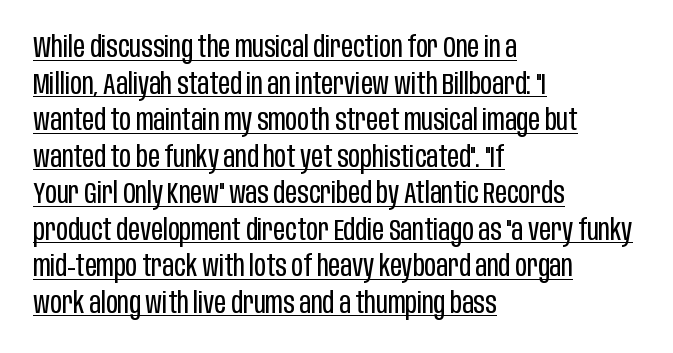
Is this a heavy cut? Hardly; it is regular or lighter. Here the glyphs are tracked normally, forming tight word shapes. Layout note: lines flush left. To sum up the face: it is a sans, with no serifs.
